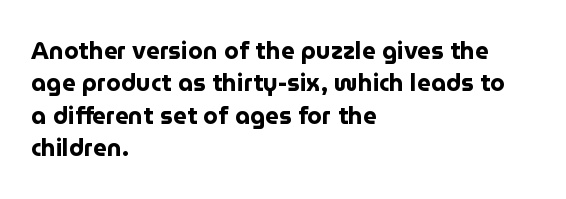
The image shows 24 px bold type, upright; set left-aligned, normal line spacing (1.35x), normal letter spacing, not underlined.
